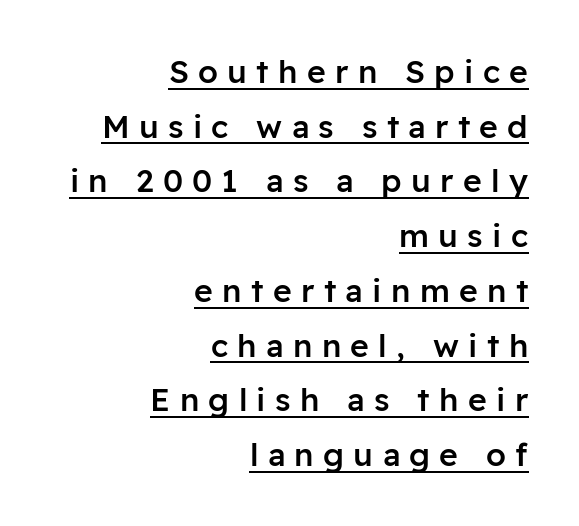
The image shows 32 px semibold sans-serif type, upright; set right-aligned, line spacing 1.71x, unusually wide letter spacing (+0.29 em), underlined; low stroke contrast and a medium x-height.
